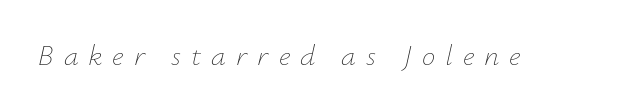
Q: Is the text bold? A: No.
Q: Is the text italic (slanted)? A: Yes, it leans right by about 12 degrees.
Q: Is the text underlined? A: No.
Q: Is the spacing between letters normal or unusually wide? A: Unusually wide.
Q: Width (condensed, normal, or wide)? A: Normal.
Q: Stroke contrast? A: Low.
Q: x-height? A: Small.
Q: Monospaced? A: No.
